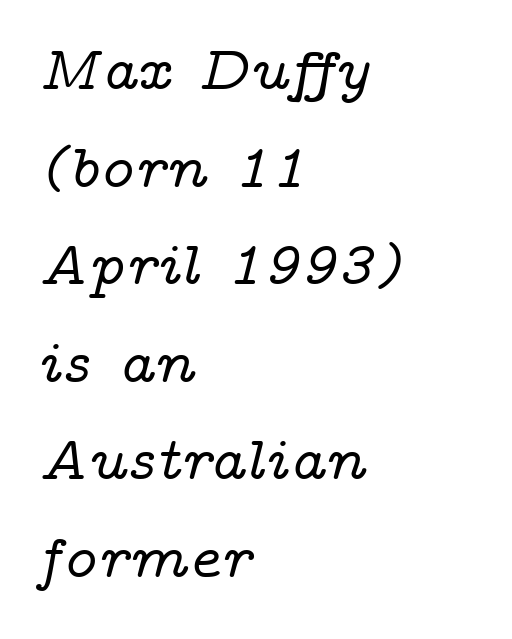
Q: Is the text italic (slanted)? A: Yes, it leans right by about 14 degrees.
Q: Is the typeface a serif or a sans-serif typeface? A: Serif.
Q: Is the text underlined? A: No.
Q: How is the paragraph aligned? A: Left-aligned.
Q: Is the spacing between letters normal or unusually wide? A: Normal.
Q: Is the spacing between lines tight, normal or loose? A: Normal.
Q: Width (condensed, normal, or wide)? A: Wide.
Q: Stroke contrast? A: Low.
Q: x-height? A: Medium.
Q: Monospaced? A: No.
